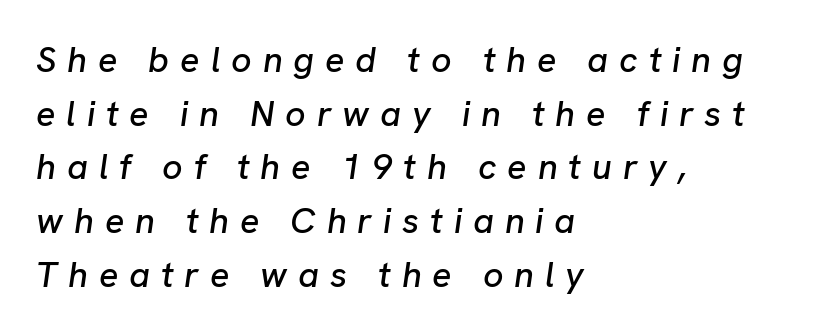
Q: Is the text italic (slanted)? A: Yes, it leans right by about 8 degrees.
Q: Is the text underlined? A: No.
Q: How is the paragraph aligned? A: Left-aligned.
Q: Is the spacing between letters normal or unusually wide? A: Unusually wide.
Q: Is the spacing between lines tight, normal or loose? A: Normal.
Q: Width (condensed, normal, or wide)? A: Normal.
Q: Stroke contrast? A: Low.
Q: x-height? A: Medium.
Q: Monospaced? A: No.
